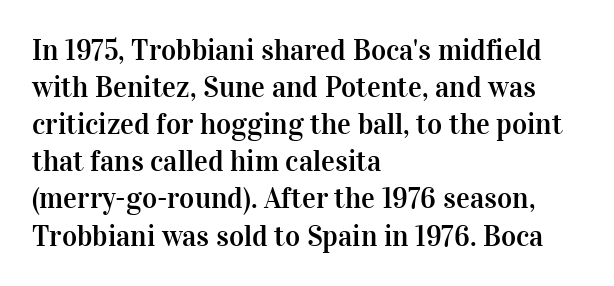
Q: Is the text italic (slanted)? A: No, it is upright.
Q: Is the typeface a serif or a sans-serif typeface? A: Serif.
Q: Is the text underlined? A: No.
Q: How is the paragraph aligned? A: Left-aligned.
Q: Is the spacing between letters normal or unusually wide? A: Normal.
Q: Is the spacing between lines tight, normal or loose? A: Normal.
Q: Width (condensed, normal, or wide)? A: Normal.
Q: Stroke contrast? A: High.
Q: x-height? A: Medium.
Q: Monospaced? A: No.
